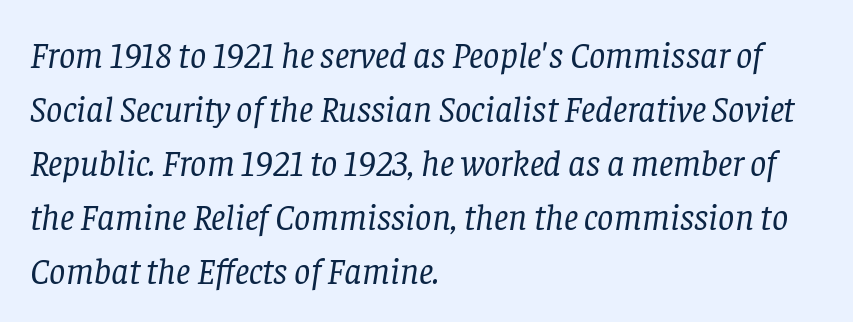
{"serif": "yes", "italic": "yes", "lean": "right", "slant_degrees": 8, "bold": "no", "weight": "regular", "width": "normal", "stroke_contrast": "low", "x_height": "large", "monospaced": "no", "underline": "no", "align": "left", "line_spacing": "normal", "line_spacing_ratio": 1.5, "letter_spacing": "normal", "letter_spacing_em": 0.0, "glyph_px": 36}
